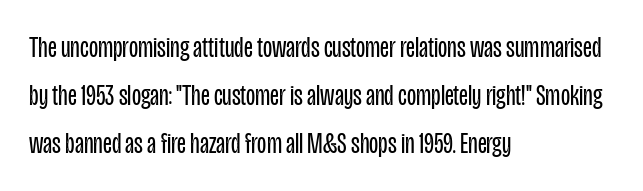
Q: Is the text bold? A: No.
Q: Is the text italic (slanted)? A: No, it is upright.
Q: Is the typeface a serif or a sans-serif typeface? A: Sans-serif.
Q: Is the text underlined? A: No.
Q: How is the paragraph aligned? A: Left-aligned.
Q: Is the spacing between letters normal or unusually wide? A: Normal.
Q: Is the spacing between lines tight, normal or loose? A: Normal.
Q: Width (condensed, normal, or wide)? A: Condensed.
Q: Stroke contrast? A: Low.
Q: x-height? A: Large.
Q: Monospaced? A: No.
